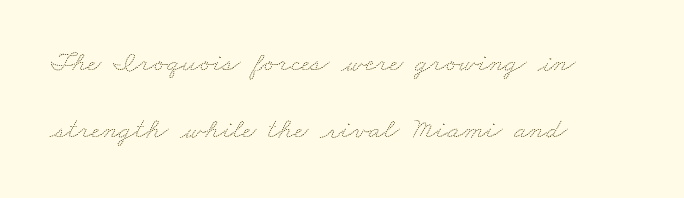
{"bold": "no", "weight": "thin", "width": "wide", "stroke_contrast": "medium", "x_height": "small", "monospaced": "no", "underline": "no", "align": "left", "line_spacing": "loose", "line_spacing_ratio": 2.22, "letter_spacing": "normal", "letter_spacing_em": 0.0, "glyph_px": 30}
